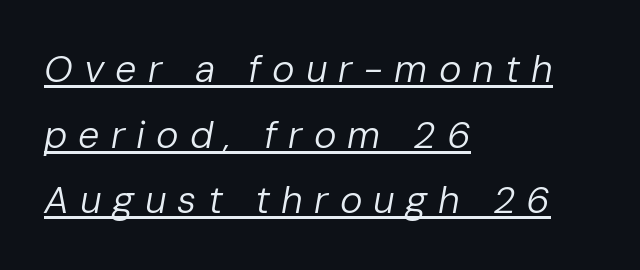
The passage shown is typed in a proportional face where columns would drift. Compared with a typical body face, this is equally light or lighter still. The letters are spread apart with noticeably loose tracking. Every row of glyphs begins at an identical x-position on the left. The rendering applies a slant to the glyphs. These characters rest on top of a visible drawn line.
